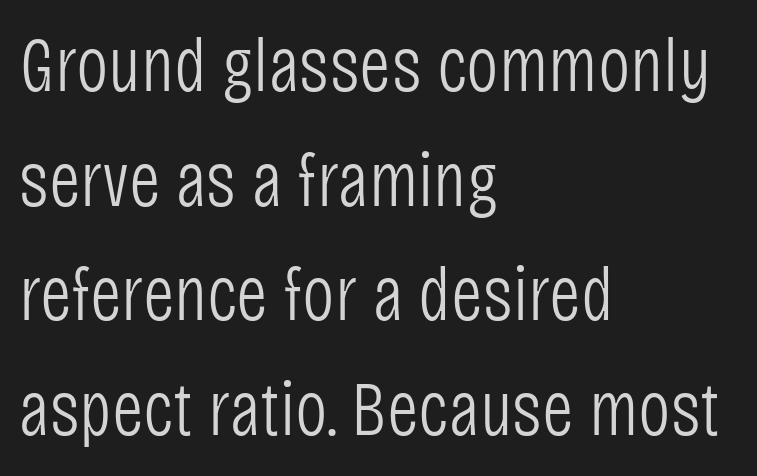
The image shows 77 px light, condensed sans-serif type, upright; set left-aligned, normal line spacing (1.49x), normal letter spacing, not underlined; low stroke contrast and a large x-height.
